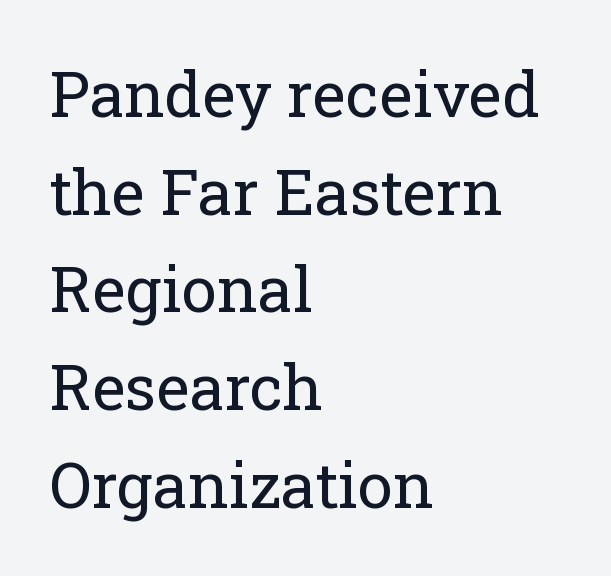
Q: Is the text bold? A: No.
Q: Is the text italic (slanted)? A: No, it is upright.
Q: Is the typeface a serif or a sans-serif typeface? A: Serif.
Q: Is the text underlined? A: No.
Q: How is the paragraph aligned? A: Left-aligned.
Q: Is the spacing between letters normal or unusually wide? A: Normal.
Q: Is the spacing between lines tight, normal or loose? A: Normal.
Q: Width (condensed, normal, or wide)? A: Normal.
Q: Stroke contrast? A: Low.
Q: x-height? A: Medium.
Q: Monospaced? A: No.
